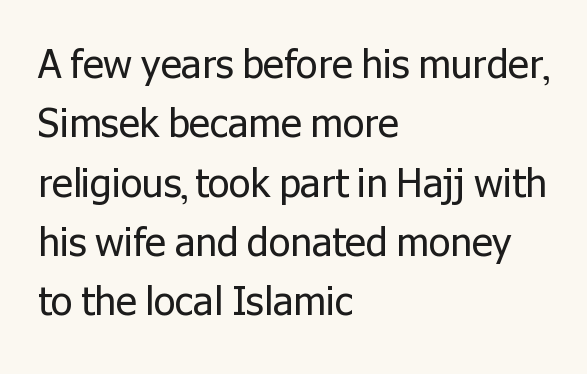
Q: Is the text bold? A: No.
Q: Is the text italic (slanted)? A: No, it is upright.
Q: Is the typeface a serif or a sans-serif typeface? A: Sans-serif.
Q: Is the text underlined? A: No.
Q: How is the paragraph aligned? A: Left-aligned.
Q: Is the spacing between letters normal or unusually wide? A: Normal.
Q: Is the spacing between lines tight, normal or loose? A: Normal.
Q: Width (condensed, normal, or wide)? A: Normal.
Q: Stroke contrast? A: Low.
Q: x-height? A: Medium.
Q: Monospaced? A: No.
